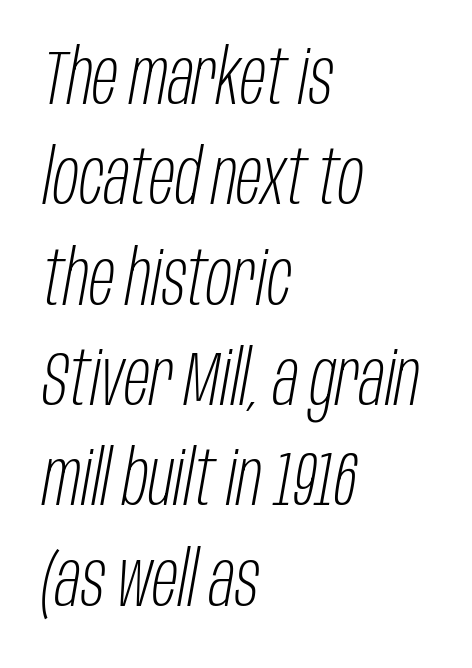
{"italic": "yes", "lean": "right", "slant_degrees": 10, "bold": "no", "weight": "light", "width": "condensed", "stroke_contrast": "low", "x_height": "large", "monospaced": "no", "underline": "no", "align": "left", "line_spacing": "normal", "line_spacing_ratio": 1.32, "letter_spacing": "normal", "letter_spacing_em": 0.0, "glyph_px": 76}
